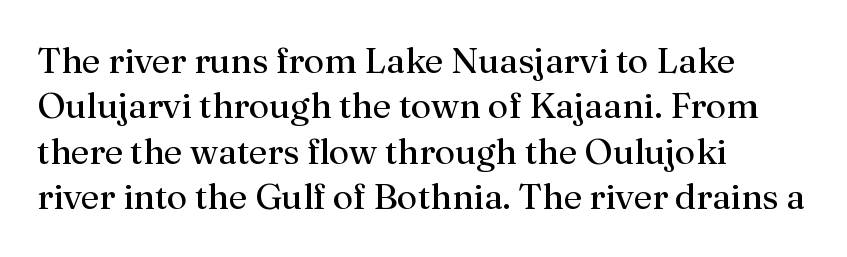
Q: Is the text bold? A: No.
Q: Is the text italic (slanted)? A: No, it is upright.
Q: Is the typeface a serif or a sans-serif typeface? A: Serif.
Q: Is the text underlined? A: No.
Q: How is the paragraph aligned? A: Left-aligned.
Q: Is the spacing between letters normal or unusually wide? A: Normal.
Q: Is the spacing between lines tight, normal or loose? A: Normal.
Q: Width (condensed, normal, or wide)? A: Normal.
Q: Stroke contrast? A: Medium.
Q: x-height? A: Medium.
Q: Monospaced? A: No.
